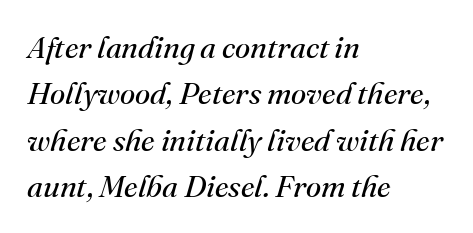
{"serif": "yes", "italic": "yes", "lean": "right", "slant_degrees": 16, "bold": "no", "weight": "regular", "width": "normal", "stroke_contrast": "medium", "x_height": "small", "monospaced": "no", "underline": "no", "align": "left", "line_spacing": "normal", "line_spacing_ratio": 1.5, "letter_spacing": "normal", "letter_spacing_em": 0.0, "glyph_px": 31}
